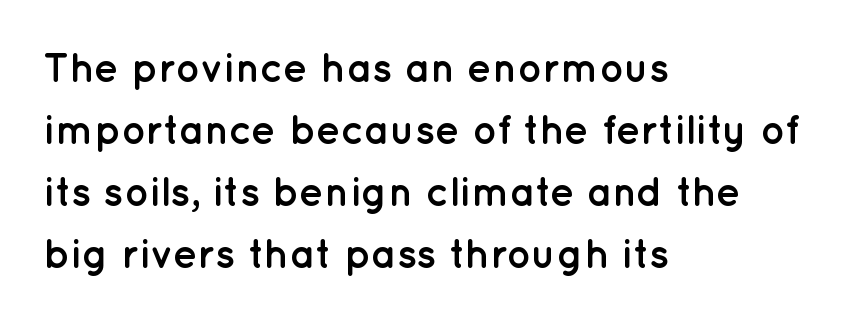
Q: Is the text bold? A: Yes.
Q: Is the text italic (slanted)? A: No, it is upright.
Q: Is the typeface a serif or a sans-serif typeface? A: Sans-serif.
Q: Is the text underlined? A: No.
Q: How is the paragraph aligned? A: Left-aligned.
Q: Is the spacing between letters normal or unusually wide? A: Normal.
Q: Is the spacing between lines tight, normal or loose? A: Normal.
Q: Width (condensed, normal, or wide)? A: Normal.
Q: Stroke contrast? A: Low.
Q: x-height? A: Medium.
Q: Monospaced? A: No.
